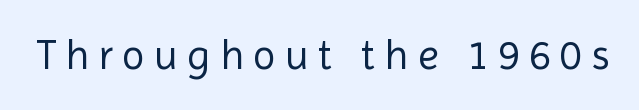
The image shows 42 px regular-weight sans-serif type, upright; set unusually wide letter spacing (+0.22 em), not underlined; a medium x-height.
